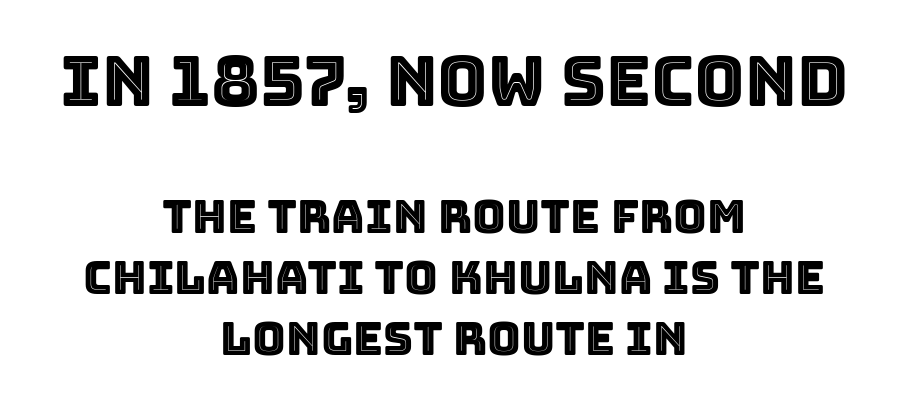
The vertical gap from one line to the next is medium. Do the characters align in a grid? No, the font is proportional. The gaps between neighbouring characters are ordinary and unremarkable. The zone under the glyphs is completely vacant.
